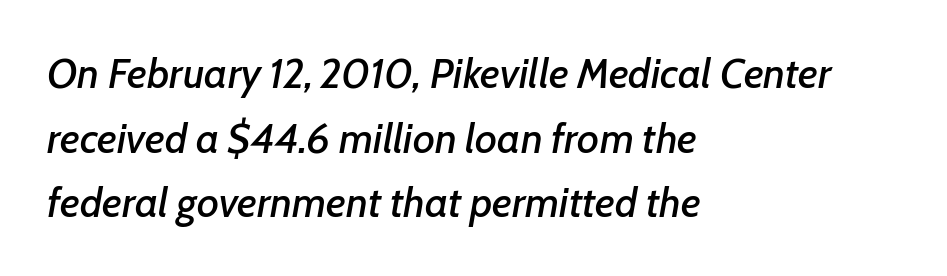
{"italic": "yes", "lean": "right", "slant_degrees": 7, "width": "normal", "stroke_contrast": "low", "x_height": "medium", "monospaced": "no", "underline": "no", "align": "left", "line_spacing": "normal", "line_spacing_ratio": 1.54, "letter_spacing": "normal", "letter_spacing_em": 0.0, "glyph_px": 42}
